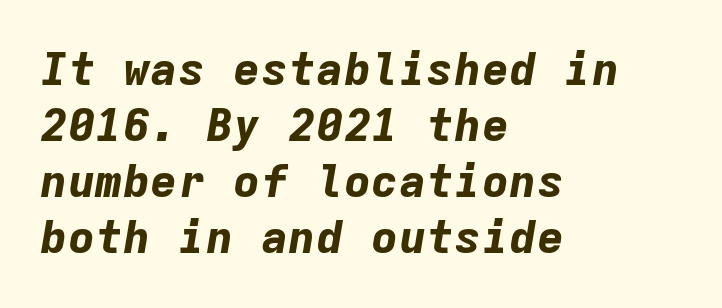
This sample is left-justified, so line endings fall wherever the words run out. Is this a fixed-width face? Yes — each glyph sits in an identical cell. A clean baseline with only descenders dipping below it. The tracking reads as untouched default to a designer's eye. Chunky letters — that's bold for sure.
